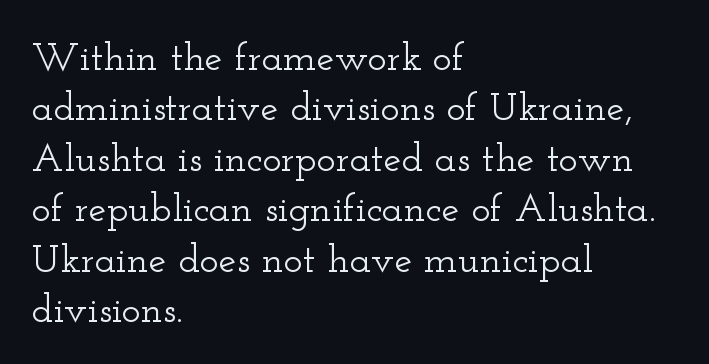
The image shows 40 px wide serif type, upright; set left-aligned, normal line spacing (1.26x), normal letter spacing, not underlined; low stroke contrast and a small x-height.
